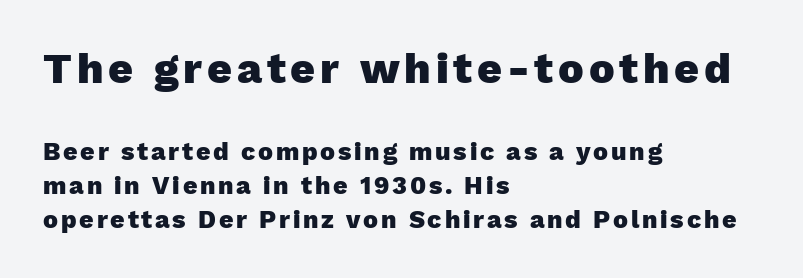
Short and long lines alike share a common starting point at left. No feet cap the strokes, marking this as sans-serif type. Check under the words: just untouched page. A typesetter would call this leading conventional body-copy spacing.
